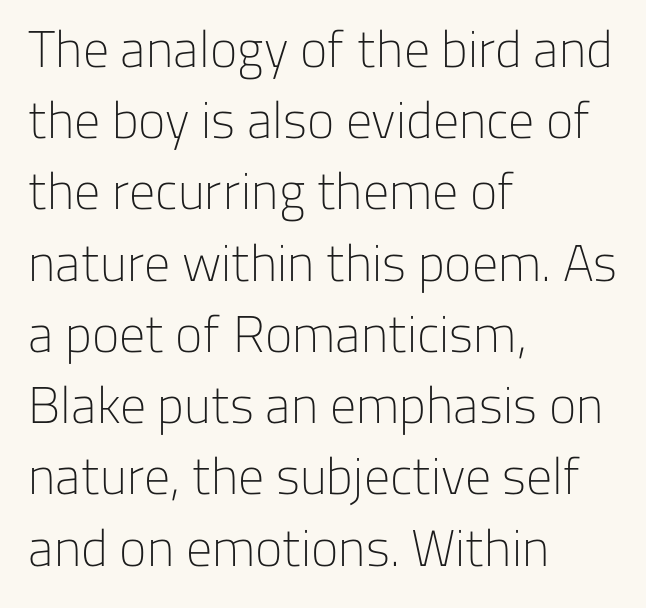
The image shows 52 px light sans-serif type, upright; set left-aligned, normal line spacing (1.37x), normal letter spacing, not underlined; low stroke contrast and a medium x-height.
